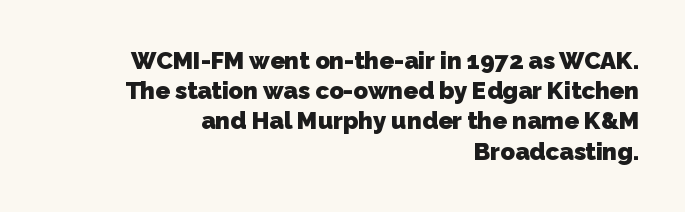
The image shows 24 px bold type; set right-aligned, normal line spacing (1.26x), normal letter spacing, not underlined.
